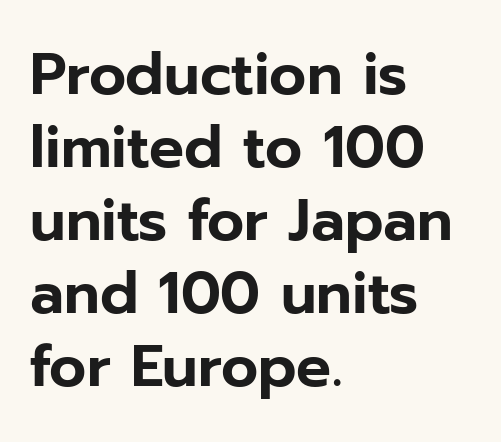
{"serif": "no", "italic": "no", "width": "normal", "stroke_contrast": "low", "x_height": "medium", "monospaced": "no", "underline": "no", "align": "left", "line_spacing": "normal", "line_spacing_ratio": 1.26, "letter_spacing": "normal", "letter_spacing_em": 0.0, "glyph_px": 58}
